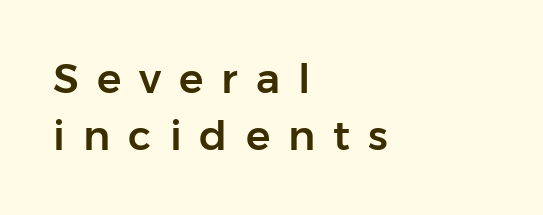
{"serif": "no", "italic": "no", "width": "normal", "stroke_contrast": "low", "x_height": "medium", "monospaced": "no", "underline": "no", "align": "left", "line_spacing": "normal", "line_spacing_ratio": 1.4, "letter_spacing": "wide", "letter_spacing_em": 0.44, "glyph_px": 41}
